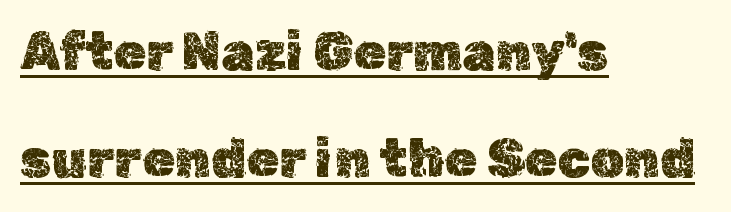
Q: Is the text italic (slanted)? A: No, it is upright.
Q: Is the text underlined? A: Yes.
Q: How is the paragraph aligned? A: Left-aligned.
Q: Is the spacing between letters normal or unusually wide? A: Normal.
Q: Is the spacing between lines tight, normal or loose? A: Loose.
Q: Width (condensed, normal, or wide)? A: Normal.
Q: x-height? A: Medium.
Q: Monospaced? A: No.
